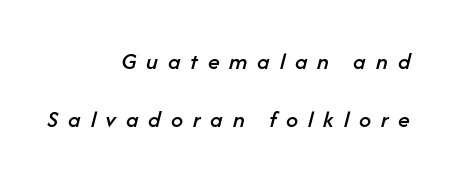
Q: Is the text italic (slanted)? A: Yes, it leans right by about 14 degrees.
Q: Is the text underlined? A: No.
Q: How is the paragraph aligned? A: Right-aligned.
Q: Is the spacing between letters normal or unusually wide? A: Unusually wide.
Q: Is the spacing between lines tight, normal or loose? A: Loose.
